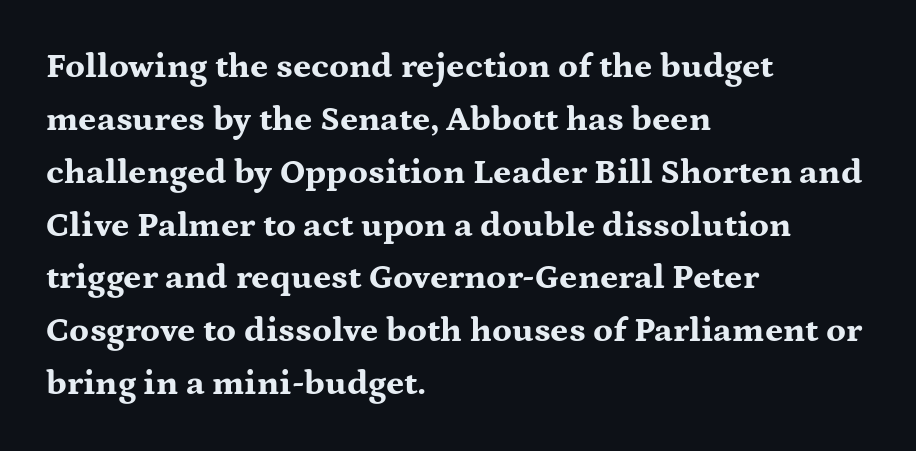
The typesetter chose a ragged-right arrangement here. Horizontal bands of white between lines are of average thickness. A serif font was chosen for this passage. Proportional: the letters do not fall into vertical columns.
